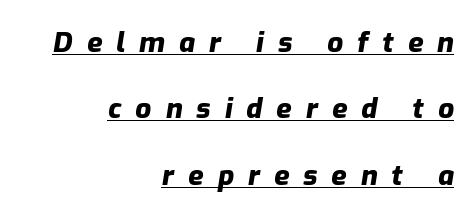
Successive baselines arrive slowly, with a big drop between each. This sample uses expanded letter spacing, leaving extra air between glyphs. Notice how the stems are inclined rather than vertical — that's the hallmark of italics. Character widths vary here, with narrow letters taking less room than wide ones. The ragged edge is on the left, which tells us the setting is flush right.
